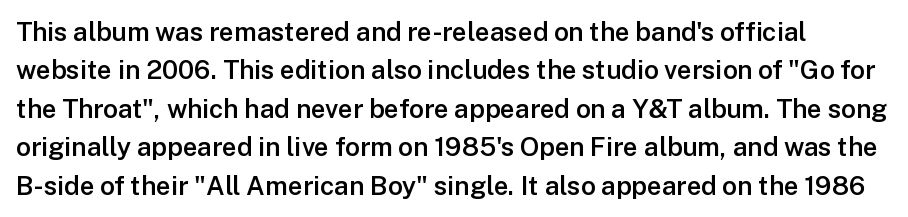
Q: Is the text bold? A: Semi-bold.
Q: Is the text italic (slanted)? A: No, it is upright.
Q: Is the text underlined? A: No.
Q: Is the spacing between letters normal or unusually wide? A: Normal.
Q: Is the spacing between lines tight, normal or loose? A: Normal.
